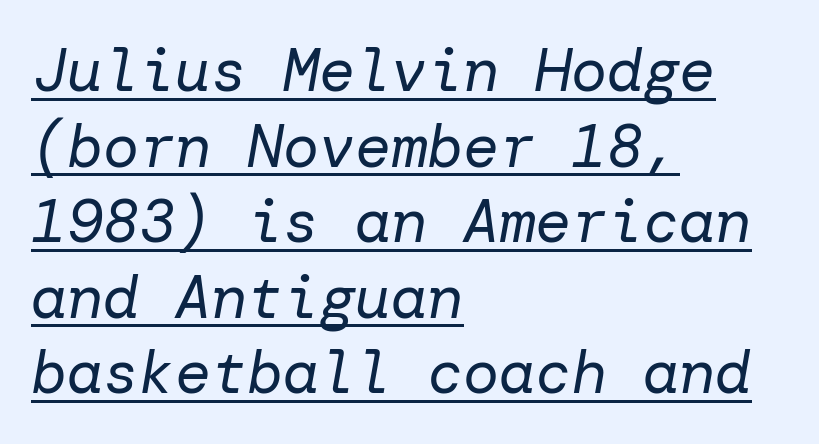
Q: Is the text bold? A: No.
Q: Is the text italic (slanted)? A: Yes, it leans right by about 10 degrees.
Q: Is the text underlined? A: Yes.
Q: How is the paragraph aligned? A: Left-aligned.
Q: Is the spacing between letters normal or unusually wide? A: Normal.
Q: Is the spacing between lines tight, normal or loose? A: Normal.
Q: Width (condensed, normal, or wide)? A: Normal.
Q: Stroke contrast? A: Low.
Q: x-height? A: Medium.
